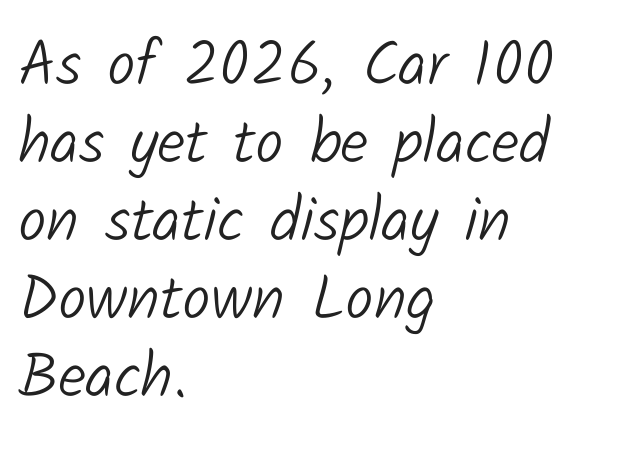
The characters display no serif detailing; their extremities are plain. Spacing between characters is what you'd get straight out of the box. Here the designer chose a conventional face with non-uniform glyph widths. The lines in this sample share a left origin and differ only in where they stop.
